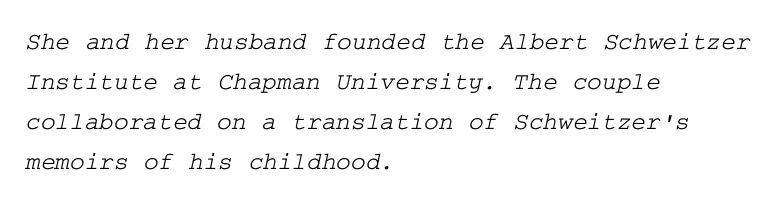
Q: Is the text underlined? A: No.
Q: How is the paragraph aligned? A: Left-aligned.
Q: Is the spacing between letters normal or unusually wide? A: Normal.
Q: Is the spacing between lines tight, normal or loose? A: Normal.
